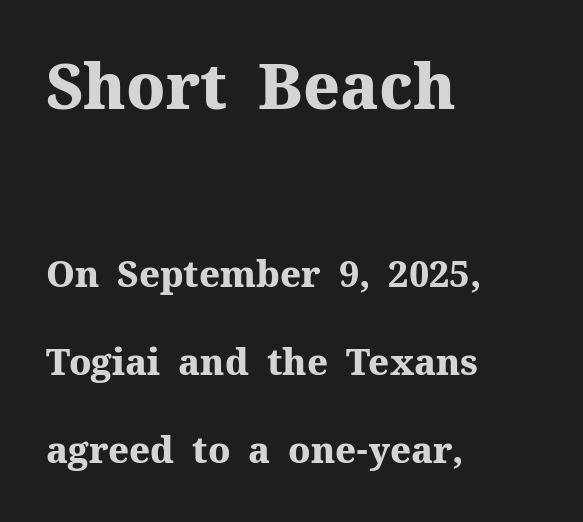
Q: Is the text bold? A: Yes.
Q: Is the text italic (slanted)? A: No, it is upright.
Q: Is the typeface a serif or a sans-serif typeface? A: Serif.
Q: Is the text underlined? A: No.
Q: How is the paragraph aligned? A: Left-aligned.
Q: Is the spacing between letters normal or unusually wide? A: Normal.
Q: Is the spacing between lines tight, normal or loose? A: Loose.
Q: Which block of text is set in a larger size, the first (top) or the second (bottom)? A: The first (top) one.
Q: Width (condensed, normal, or wide)? A: Normal.
Q: Stroke contrast? A: Medium.
Q: x-height? A: Medium.
Q: Monospaced? A: No.
